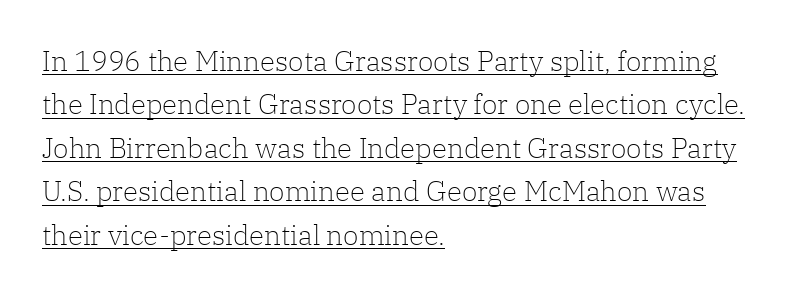
The image shows 28 px light serif type, upright; set left-aligned, normal line spacing (1.55x), normal letter spacing, underlined; low stroke contrast and a medium x-height.
